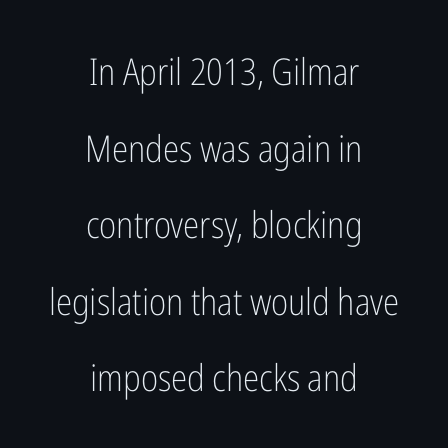
{"serif": "no", "italic": "no", "bold": "no", "weight": "light", "width": "condensed", "stroke_contrast": "low", "x_height": "medium", "monospaced": "no", "underline": "no", "align": "center", "line_spacing": "loose", "line_spacing_ratio": 2.07, "letter_spacing": "normal", "letter_spacing_em": 0.0, "glyph_px": 37}
